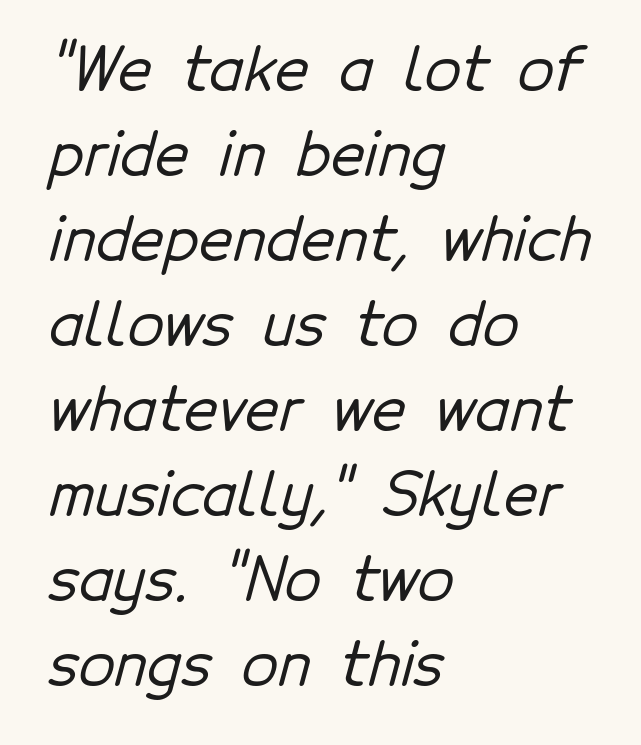
{"serif": "no", "width": "normal", "stroke_contrast": "low", "x_height": "medium", "monospaced": "no", "underline": "no", "align": "left", "line_spacing": "normal", "line_spacing_ratio": 1.44, "letter_spacing": "normal", "letter_spacing_em": 0.0, "glyph_px": 59}
